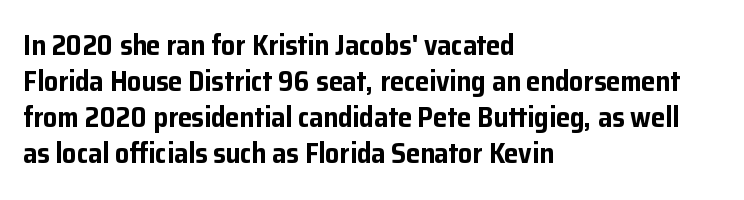
Q: Is the text bold? A: Yes.
Q: Is the text italic (slanted)? A: No, it is upright.
Q: Is the typeface a serif or a sans-serif typeface? A: Sans-serif.
Q: Is the text underlined? A: No.
Q: How is the paragraph aligned? A: Left-aligned.
Q: Is the spacing between letters normal or unusually wide? A: Normal.
Q: Is the spacing between lines tight, normal or loose? A: Normal.
Q: Width (condensed, normal, or wide)? A: Normal.
Q: Stroke contrast? A: Low.
Q: x-height? A: Medium.
Q: Monospaced? A: No.
